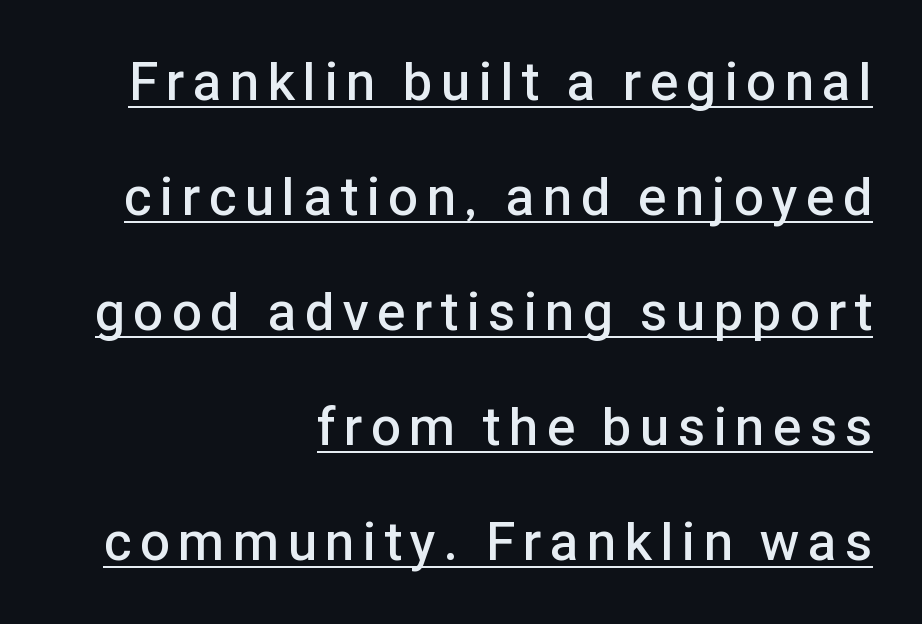
The vertical gap from one line to the next is large. Line ends are locked; line starts wander. Observe the absence of serifs on each vertical stroke in this sample. Semibold letterforms, between regular and bold. Spacing verdict: proportional, widths tailored to each character. A baseline rule has been typeset under these characters.
